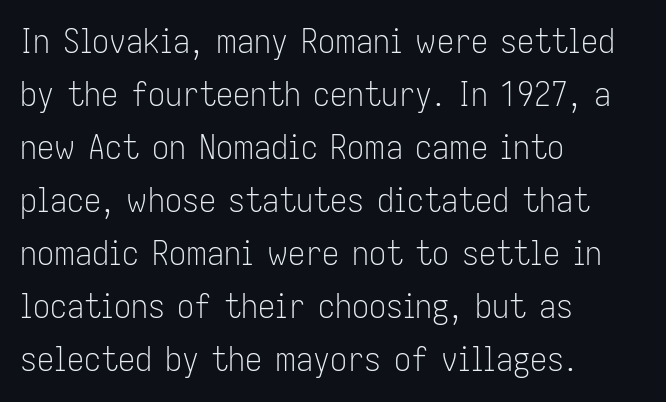
The letters look calm and open, with moderate or lighter stems. The rendering uses natural spacing where letterforms have individual widths. Honestly, the row spacing looks completely unremarkable. Glyph-to-glyph distance matches everyday printed text. Nothing sits at the stroke ends, so this counts as sans-serif. Descenders are the only things crossing below the line.
